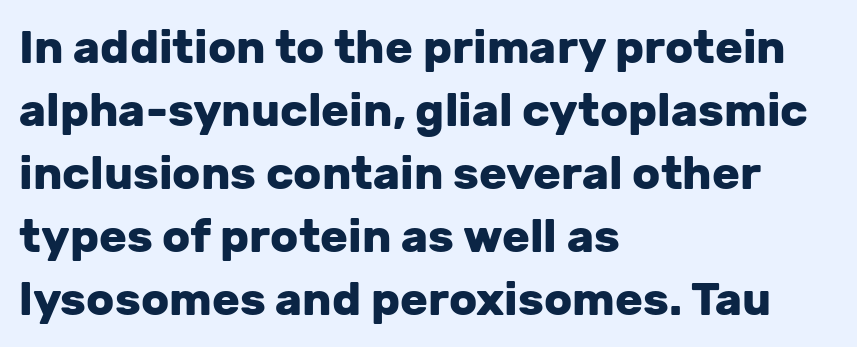
The gap between lines stays unmarked. The ragged edge is on the right, which tells us the setting is flush left. Weight check: bold — yes, fully. Ordinary non-slanted type is in use. Note the varied advance widths — an 'i' is clearly narrower than an 'm'. Vertically, the passage feels balanced, rows spaced as you'd expect.
